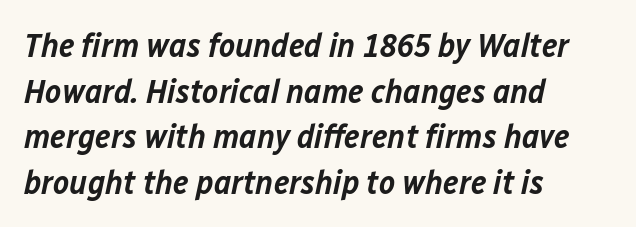
A typesetter would call this proportional, since set widths differ per character. The ragged edge is on the right, which tells us the setting is flush left. Tracking here is standard; glyphs follow each other at the usual distance. The rendering uses a semibold face; strokes are thickened but not to full bold. The face used here has a pronounced slope to its letters.
